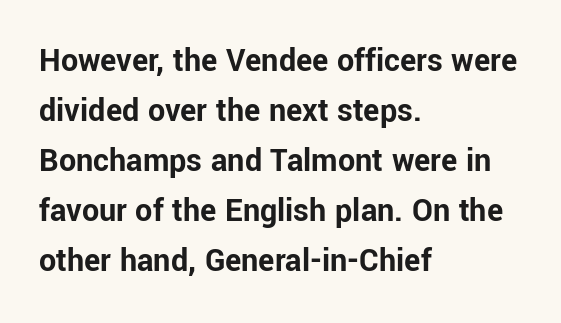
Q: Is the text bold? A: Yes.
Q: Is the text italic (slanted)? A: No, it is upright.
Q: Is the typeface a serif or a sans-serif typeface? A: Sans-serif.
Q: Is the text underlined? A: No.
Q: How is the paragraph aligned? A: Left-aligned.
Q: Is the spacing between letters normal or unusually wide? A: Normal.
Q: Is the spacing between lines tight, normal or loose? A: Normal.
Q: Width (condensed, normal, or wide)? A: Normal.
Q: Stroke contrast? A: Low.
Q: x-height? A: Medium.
Q: Monospaced? A: No.
